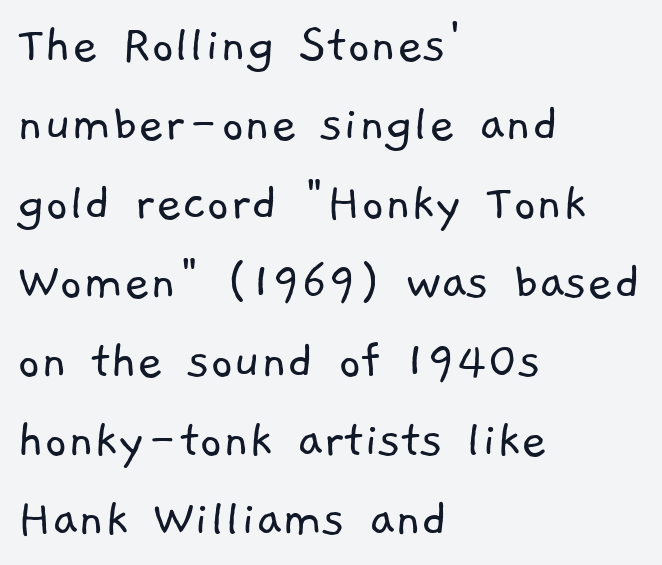
Is the stroke heavy? The answer is a plain regular-or-lighter. Successive baselines arrive at the customary interval. The letterforms sit shoulder to shoulder at normal distance. Caption: multi-line text, flush left, ragged right. Each letter keeps its own natural width here, so spacing adapts to shape. Underlining? Definitely not there.
